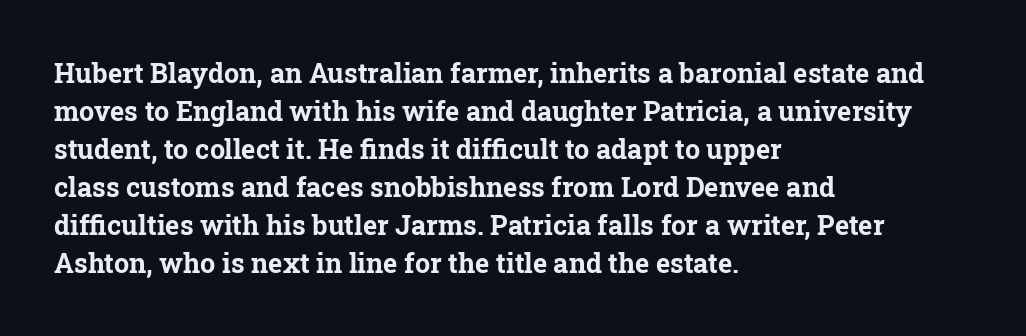
Q: Is the text bold? A: Yes.
Q: Is the text italic (slanted)? A: No, it is upright.
Q: Is the text underlined? A: No.
Q: How is the paragraph aligned? A: Left-aligned.
Q: Is the spacing between letters normal or unusually wide? A: Normal.
Q: Is the spacing between lines tight, normal or loose? A: Normal.
